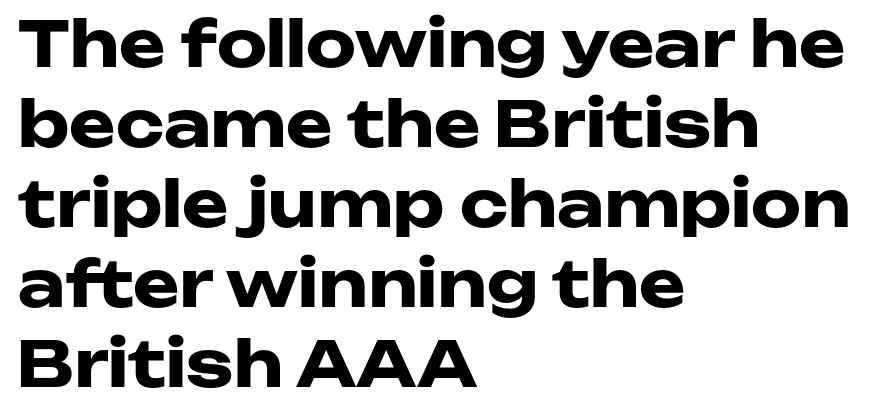
The rendering uses natural spacing where letterforms have individual widths. Is the letter spacing exaggerated? No — it looks like the ordinary default. Heavy, bold letterforms. Nope, not italic — everything's standing straight. Teacher's note: observe the even left margin — that is flush-left alignment.
